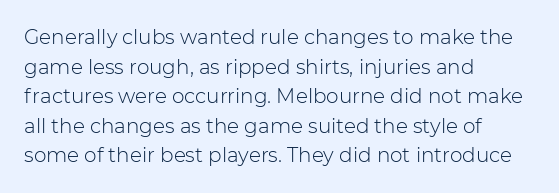
Q: Is the text bold? A: No.
Q: Is the text italic (slanted)? A: No, it is upright.
Q: Is the text underlined? A: No.
Q: How is the paragraph aligned? A: Left-aligned.
Q: Is the spacing between letters normal or unusually wide? A: Normal.
Q: Is the spacing between lines tight, normal or loose? A: Normal.
